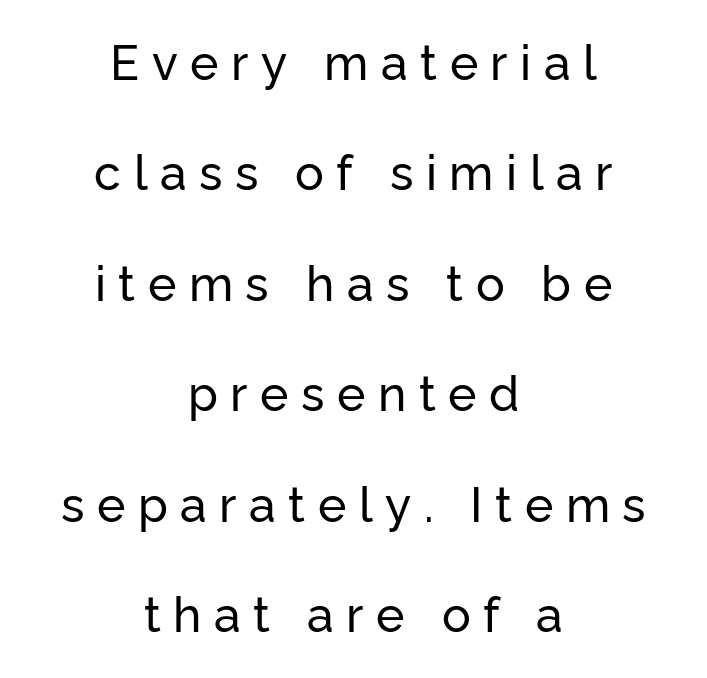
The image shows 48 px sans-serif type, upright; set centered, loose line spacing (2.3x), unusually wide letter spacing (+0.26 em), not underlined; low stroke contrast and a medium x-height.
